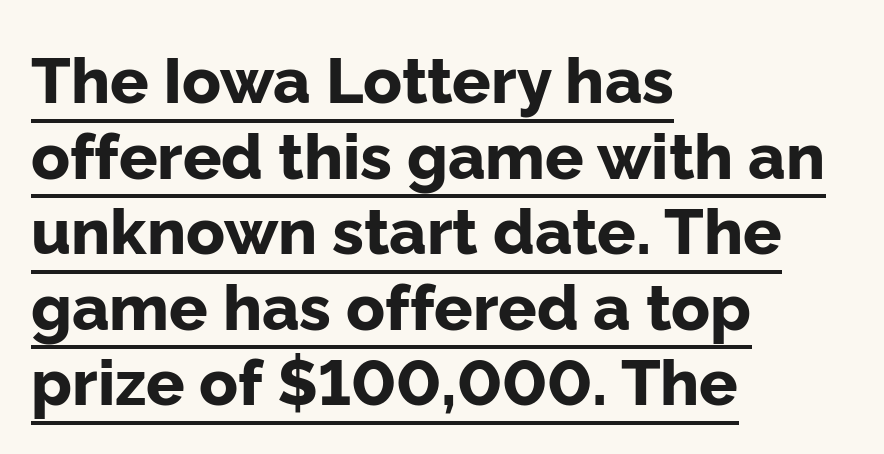
Q: Is the text bold? A: Yes.
Q: Is the text italic (slanted)? A: No, it is upright.
Q: Is the typeface a serif or a sans-serif typeface? A: Sans-serif.
Q: Is the text underlined? A: Yes.
Q: How is the paragraph aligned? A: Left-aligned.
Q: Is the spacing between letters normal or unusually wide? A: Normal.
Q: Width (condensed, normal, or wide)? A: Normal.
Q: Stroke contrast? A: Low.
Q: x-height? A: Medium.
Q: Monospaced? A: No.
